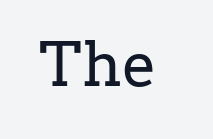
{"serif": "yes", "italic": "no", "bold": "no", "weight": "regular", "width": "normal", "stroke_contrast": "low", "x_height": "medium", "monospaced": "no", "underline": "no", "letter_spacing": "normal", "letter_spacing_em": 0.0, "glyph_px": 61}
